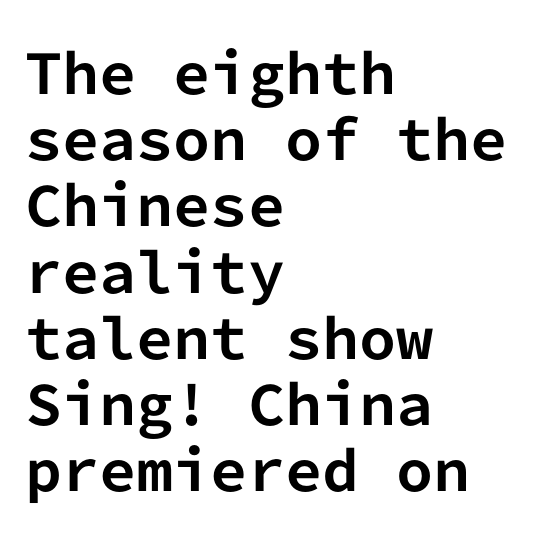
Students, note that the glyphs here touch the page at normal intervals. The rendering uses typewriter-style spacing with identical character cells. Descenders hang freely into open space. This sample uses an upright cut, with every glyph sitting square on the baseline.
